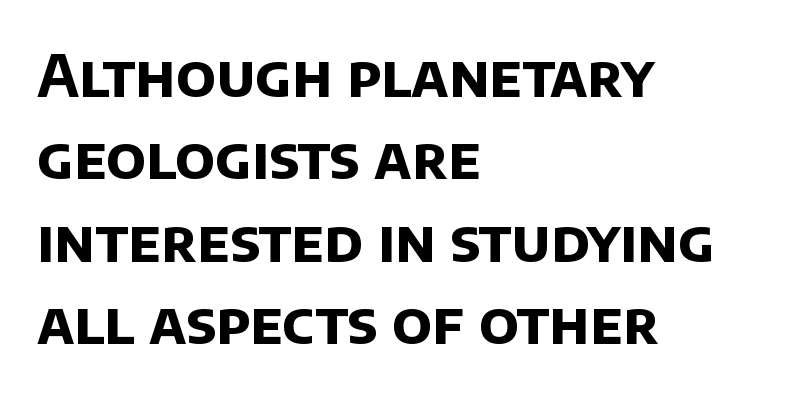
A sans-serif font was chosen for this passage. The passage shown is not underscored anywhere. The typesetter chose a ragged-right arrangement here. The face used here is proportionally spaced, like ordinary book or web type.
